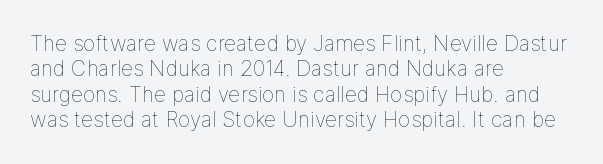
{"italic": "no", "bold": "no", "underline": "no", "align": "left", "line_spacing_ratio": 1.21, "letter_spacing": "normal", "letter_spacing_em": 0.0, "glyph_px": 21}
